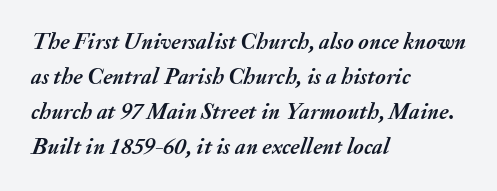
{"italic": "yes", "lean": "right", "slant_degrees": 20, "bold": "yes", "underline": "no", "align": "left", "line_spacing": "normal", "line_spacing_ratio": 1.52, "letter_spacing": "normal", "letter_spacing_em": 0.0, "glyph_px": 23}
